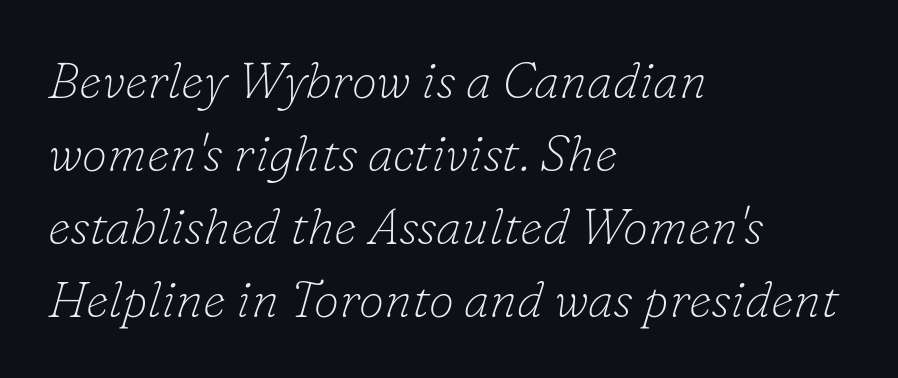
{"serif": "yes", "italic": "yes", "lean": "right", "slant_degrees": 16, "bold": "no", "weight": "thin", "width": "normal", "stroke_contrast": "low", "x_height": "small", "monospaced": "no", "underline": "no", "align": "left", "line_spacing": "normal", "line_spacing_ratio": 1.43, "letter_spacing": "normal", "letter_spacing_em": 0.0, "glyph_px": 51}
